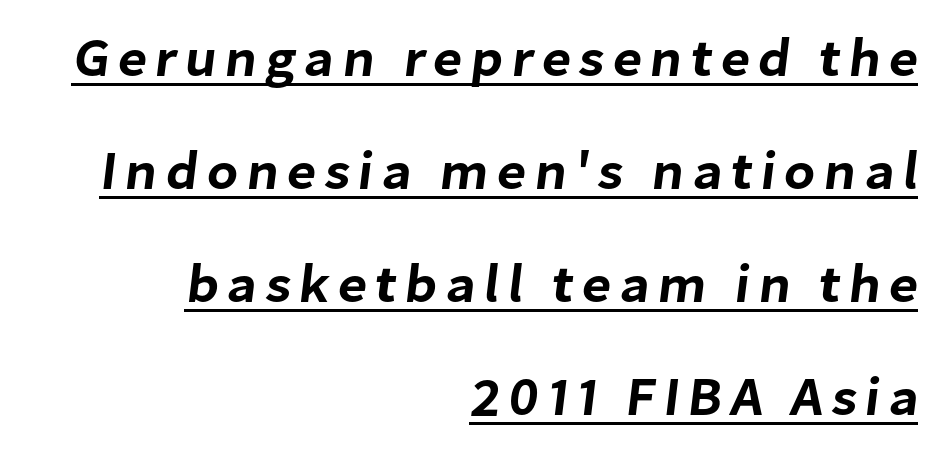
Q: Is the typeface a serif or a sans-serif typeface? A: Sans-serif.
Q: Is the text underlined? A: Yes.
Q: How is the paragraph aligned? A: Right-aligned.
Q: Is the spacing between lines tight, normal or loose? A: Loose.
Q: Width (condensed, normal, or wide)? A: Normal.
Q: Stroke contrast? A: Low.
Q: x-height? A: Medium.
Q: Monospaced? A: No.
